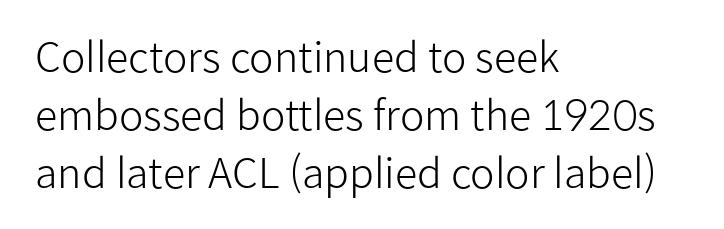
{"serif": "no", "italic": "no", "bold": "no", "weight": "light", "width": "normal", "stroke_contrast": "low", "x_height": "medium", "monospaced": "no", "underline": "no", "align": "left", "line_spacing": "normal", "line_spacing_ratio": 1.42, "letter_spacing": "normal", "letter_spacing_em": 0.0, "glyph_px": 41}
